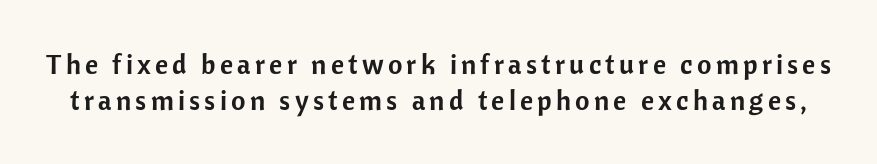
{"serif": "no", "italic": "no", "width": "normal", "stroke_contrast": "low", "x_height": "medium", "monospaced": "no", "underline": "no", "line_spacing": "normal", "line_spacing_ratio": 1.29, "glyph_px": 28}
